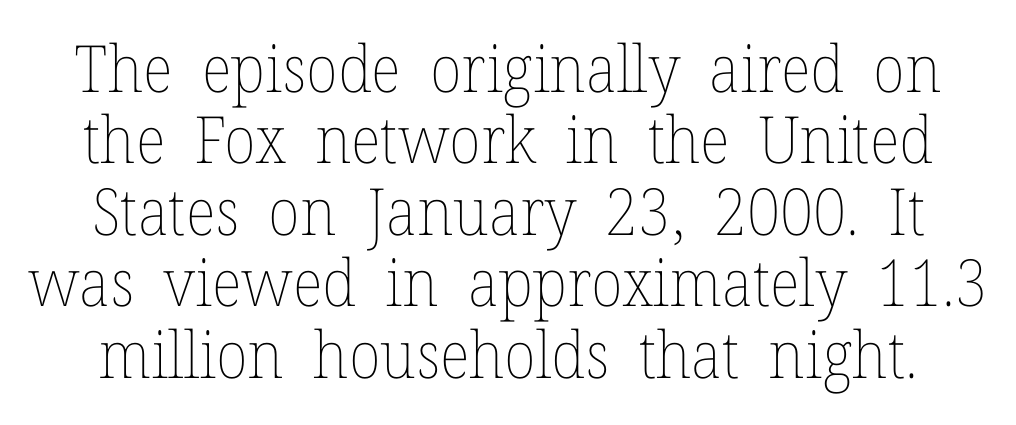
{"italic": "no", "bold": "no", "weight": "thin", "width": "normal", "stroke_contrast": "low", "x_height": "medium", "monospaced": "no", "underline": "no", "line_spacing": "tight", "line_spacing_ratio": 1.1, "letter_spacing": "normal", "letter_spacing_em": 0.0, "glyph_px": 65}
